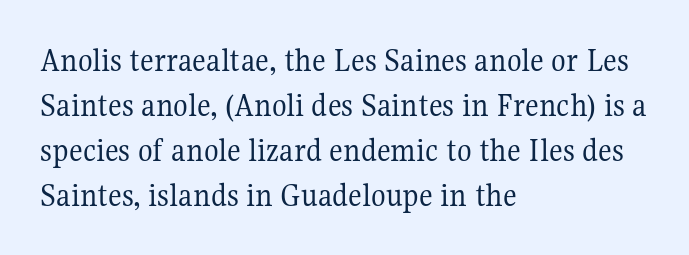
No chunkiness to these letters — they're not bold. Is there much room between lines? A standard amount, neither cramped nor airy. Any mark beneath the type? The region is blank. Each letter keeps its own natural width here, so spacing adapts to shape. Italic? Not at all — the glyphs are vertical.
